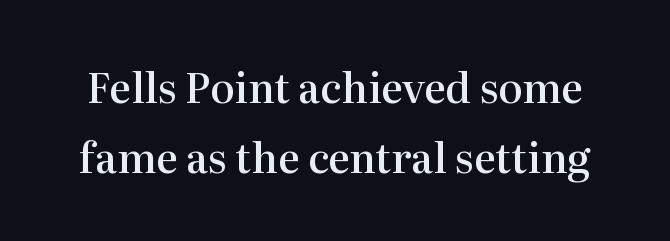
The image shows 41 px semibold serif type, upright; set line spacing 1.71x, normal letter spacing, not underlined; high stroke contrast and a medium x-height.
